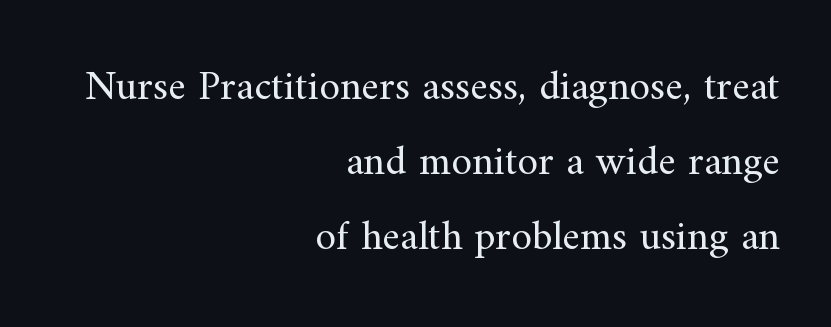
The image shows 42 px regular-weight serif type, upright; set right-aligned, line spacing 1.78x, normal letter spacing, not underlined; medium stroke contrast and a small x-height.
